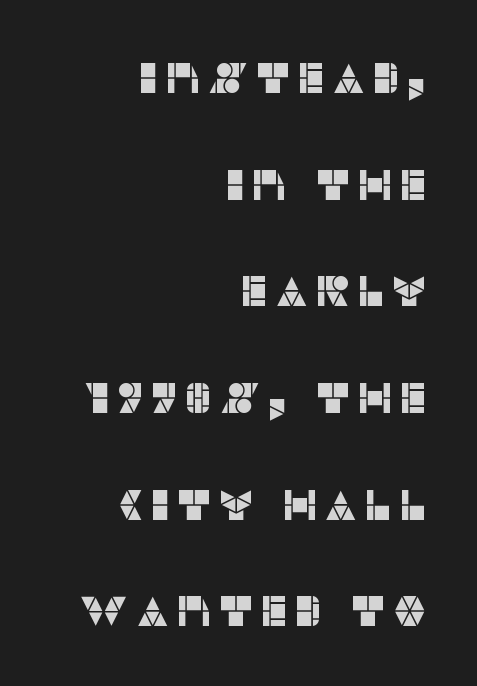
Q: Is the text italic (slanted)? A: No, it is upright.
Q: Is the typeface a serif or a sans-serif typeface? A: Sans-serif.
Q: Is the text underlined? A: No.
Q: How is the paragraph aligned? A: Right-aligned.
Q: Is the spacing between lines tight, normal or loose? A: Loose.
Q: Width (condensed, normal, or wide)? A: Normal.
Q: Stroke contrast? A: Low.
Q: x-height? A: Large.
Q: Monospaced? A: No.
